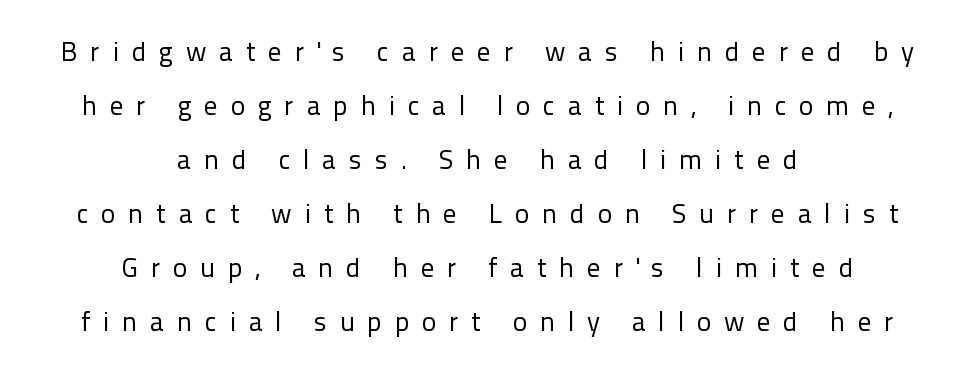
{"italic": "no", "bold": "no", "underline": "no", "align": "center", "line_spacing": "loose", "line_spacing_ratio": 2.0, "letter_spacing": "wide", "letter_spacing_em": 0.47, "glyph_px": 27}
